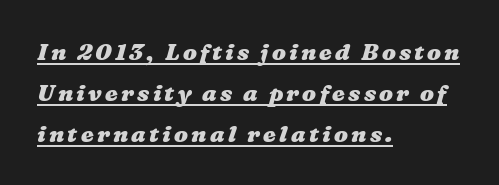
The image shows 23 px bold type; set left-aligned, line spacing 1.78x, underlined.
